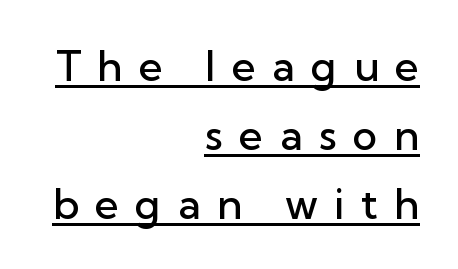
Moderately thickened strokes mark this as semibold type. Character widths vary here, with narrow letters taking less room than wide ones. Observe the absence of serifs on each vertical stroke in this sample. Notice how a bar underscores the lettering throughout. Leading matches the norm, producing a regular column. The paragraph shown leans on its right margin.
